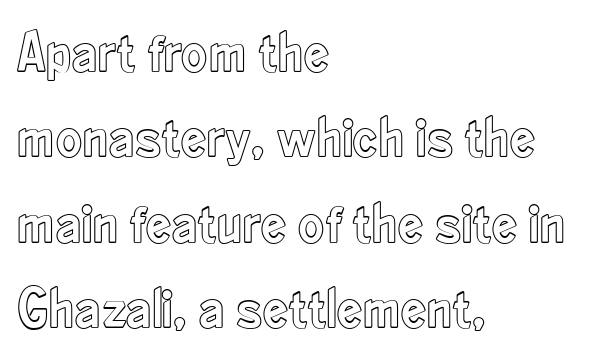
The image shows 57 px condensed type, upright; set left-aligned, normal line spacing (1.5x), normal letter spacing, not underlined; a small x-height.
